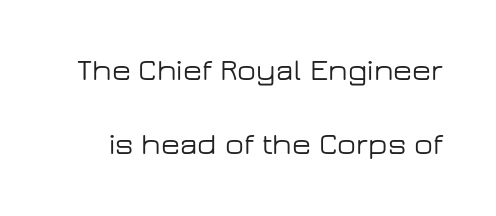
The image shows 31 px wide sans-serif type, upright; set loose line spacing (2.39x), normal letter spacing, not underlined; low stroke contrast and a medium x-height.
